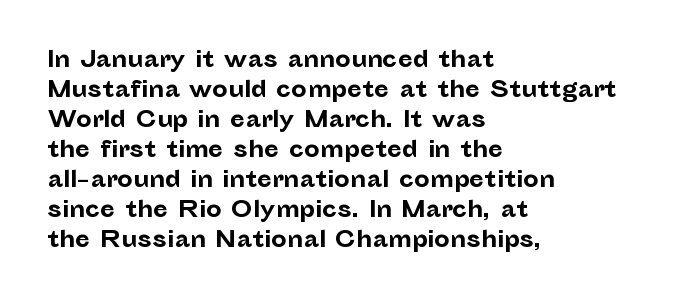
Italic: no, the glyphs are upright roman. Standard letterfit; no display-style spreading of the glyphs. Glance below the letters and you will spot only blank space. Its strokes are broad and dark, the hallmark of bold type.
